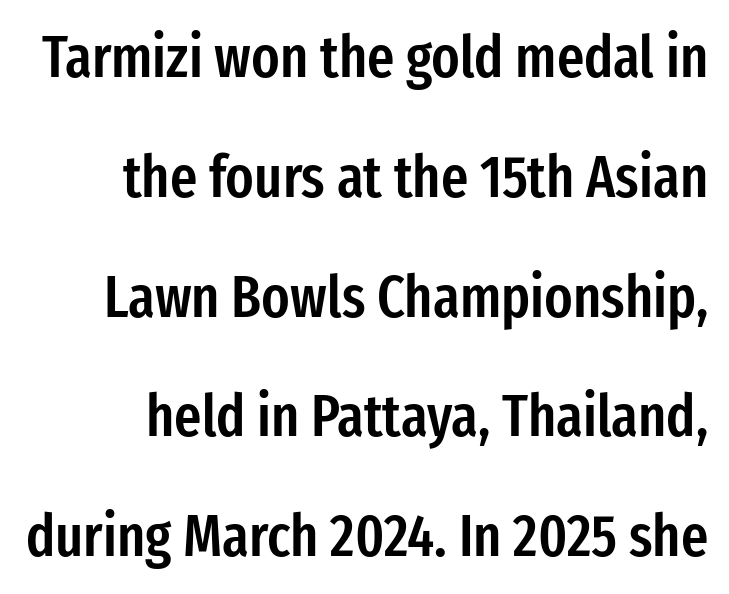
The image shows 59 px semibold, condensed sans-serif type, upright; set loose line spacing (2.03x), normal letter spacing, not underlined; low stroke contrast and a medium x-height.
